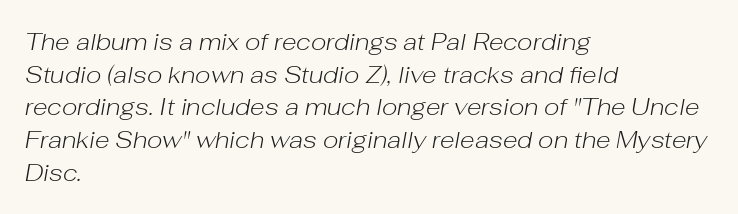
Q: Is the text bold? A: No.
Q: Is the text italic (slanted)? A: Yes, it leans right by about 10 degrees.
Q: Is the text underlined? A: No.
Q: How is the paragraph aligned? A: Left-aligned.
Q: Is the spacing between letters normal or unusually wide? A: Normal.
Q: Is the spacing between lines tight, normal or loose? A: Normal.
